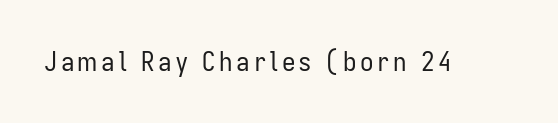
{"italic": "no", "bold": "no", "underline": "no", "glyph_px": 27}
